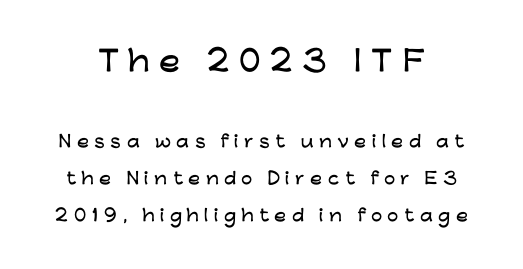
The image shows 28 px wide sans-serif type, upright; set loose line spacing (2.33x), unusually wide letter spacing (+0.34 em), not underlined; the first (top) block is 1.75x larger; low stroke contrast and a medium x-height.
